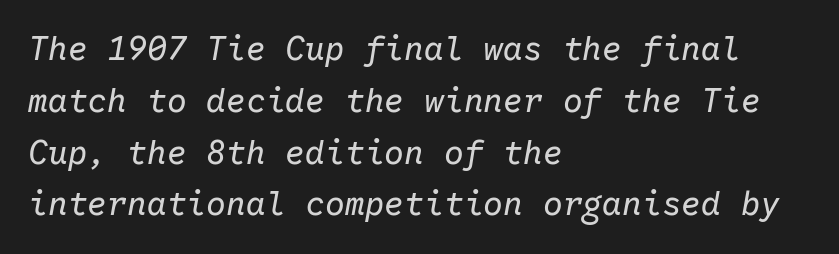
The image shows 33 px regular-weight type, italic (leaning right), monospaced; set left-aligned, normal line spacing (1.57x), normal letter spacing, not underlined; low stroke contrast and a medium x-height.
